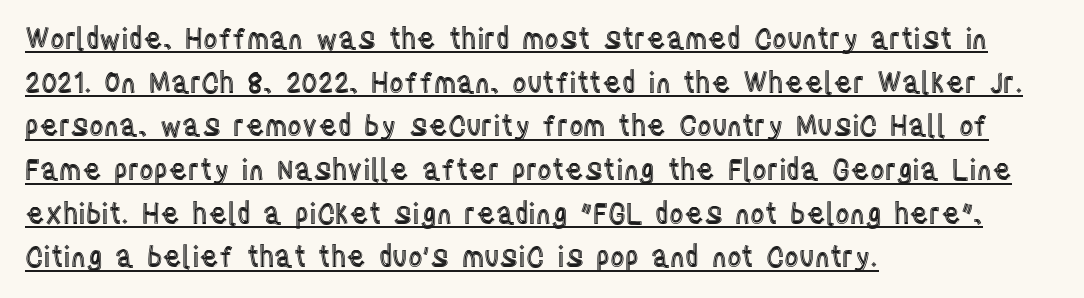
{"italic": "no", "width": "condensed", "x_height": "large", "monospaced": "no", "underline": "yes", "align": "left", "line_spacing": "normal", "line_spacing_ratio": 1.56, "letter_spacing": "normal", "letter_spacing_em": 0.0, "glyph_px": 28}
